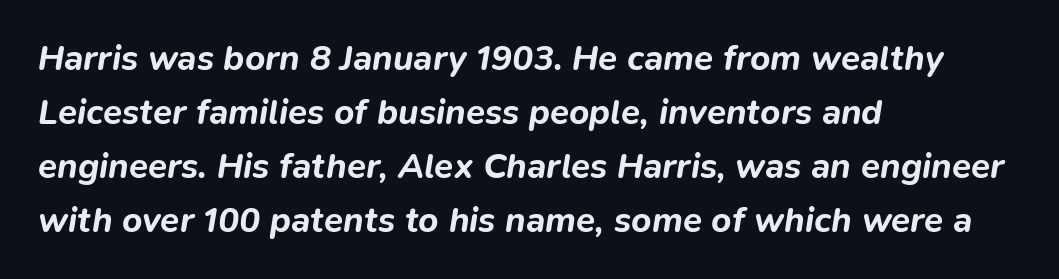
Look at the tracking — it's just the regular setting, nothing added. Each letter keeps its own natural width here, so spacing adapts to shape. Has an underline been added? It has not. The passage shown is emphatically bold. Does the leading feel generous? No, just average.
